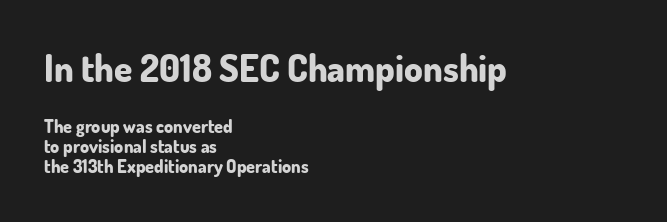
The image shows 37 px bold sans-serif type, upright; set left-aligned, tight line spacing (1.1x), normal letter spacing, not underlined; the first (top) block is 2.06x larger; low stroke contrast and a small x-height.
